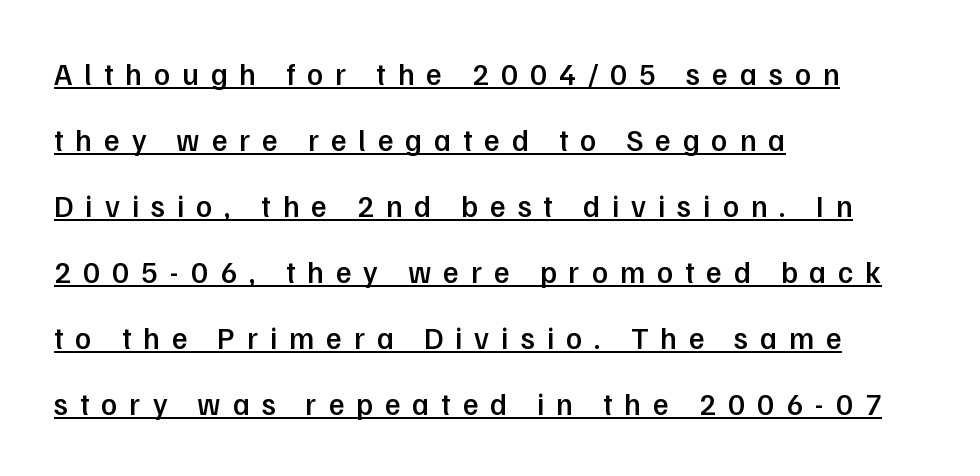
Designer's note — italics off, roman on. These characters rest on top of a visible drawn line. Observe the wide spacing: letters keep a clear distance from each other. Do the characters align in a grid? No, the font is proportional. The compositor pushed each line to the left boundary. I'd describe the lettering as semibold — firm but not a full bold.
